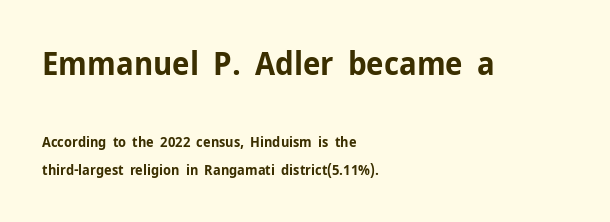
There is no visible air inserted between adjacent glyphs. Nobody drew a line under any word here. Upright lettering throughout. Scale decreases going downward across the two blocks. Observe the absence of serifs on each vertical stroke in this sample. In terms of weight, the rendering is a true, heavy bold.
